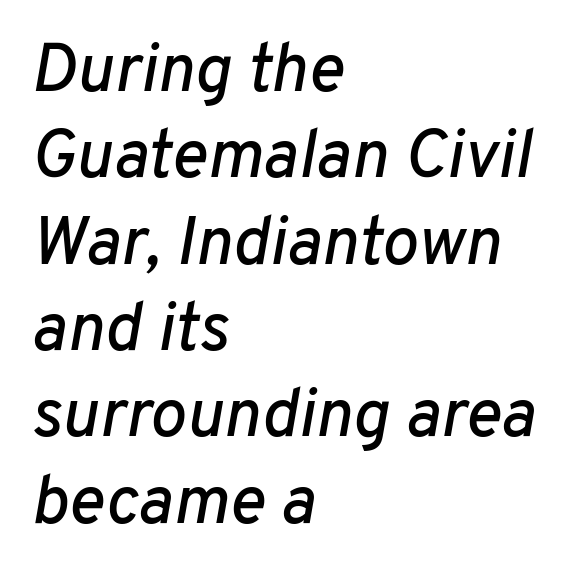
{"italic": "yes", "lean": "right", "slant_degrees": 10, "width": "normal", "stroke_contrast": "low", "x_height": "medium", "monospaced": "no", "underline": "no", "align": "left", "line_spacing": "normal", "line_spacing_ratio": 1.27, "letter_spacing": "normal", "letter_spacing_em": 0.0, "glyph_px": 68}
